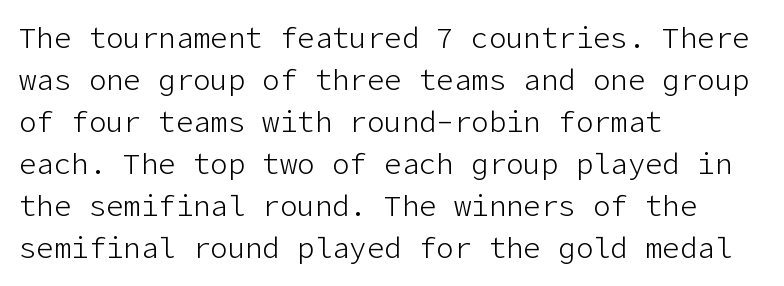
Is the block centered? No — it sits flush against the left margin. Every stem runs plumb, perpendicular to the baseline. Note: no serifs on the glyphs. No heavy texture on the line: the type isn't bold. The vertical gap from one line to the next is medium. A clean baseline with only descenders dipping below it.
